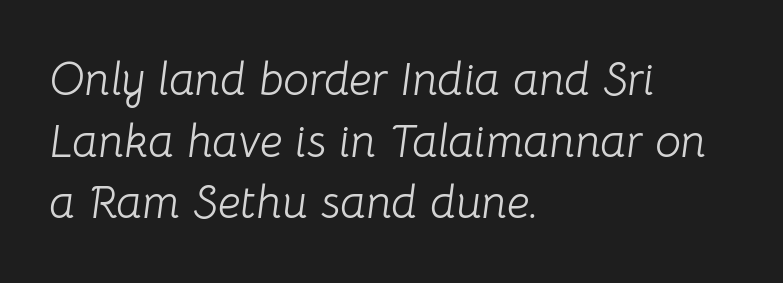
The passage shown is typed in a proportional face where columns would drift. Normally led — the rows are evenly, conventionally spaced. A classic flush-left, rag-right setting is used for this passage. The letters look calm and open, with moderate or lighter stems. Look at the tracking — it's just the regular setting, nothing added. The specimen reads as italic at a glance.
